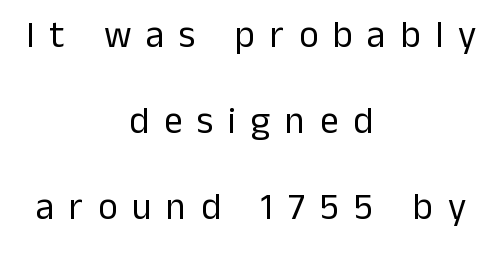
The image shows 37 px regular-weight sans-serif type, upright; set centered, loose line spacing (2.33x), unusually wide letter spacing (+0.4 em), not underlined; low stroke contrast and a medium x-height.
